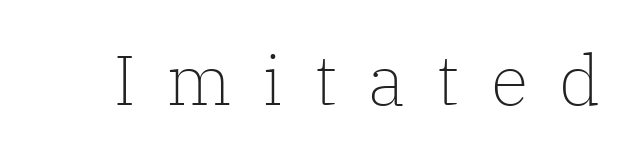
Q: Is the text bold? A: No.
Q: Is the text italic (slanted)? A: No, it is upright.
Q: Is the typeface a serif or a sans-serif typeface? A: Serif.
Q: Is the text underlined? A: No.
Q: Is the spacing between letters normal or unusually wide? A: Unusually wide.
Q: Width (condensed, normal, or wide)? A: Normal.
Q: Stroke contrast? A: Low.
Q: x-height? A: Medium.
Q: Monospaced? A: No.
